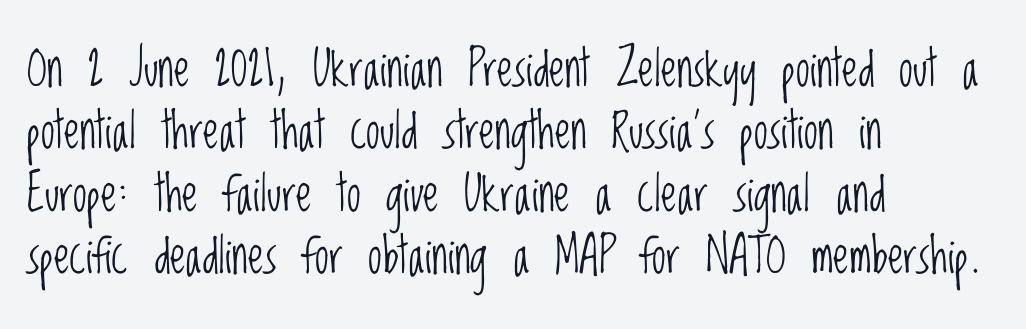
{"serif": "no", "italic": "no", "bold": "no", "weight": "light", "width": "condensed", "stroke_contrast": "low", "x_height": "large", "monospaced": "no", "underline": "no", "align": "left", "line_spacing": "normal", "line_spacing_ratio": 1.25, "letter_spacing": "normal", "letter_spacing_em": 0.0, "glyph_px": 50}
